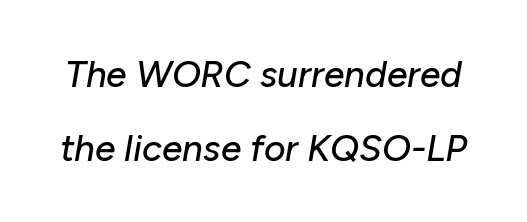
The image shows 37 px text type, italic (leaning right); set loose line spacing (2.0x), normal letter spacing, not underlined; low stroke contrast and a medium x-height.
